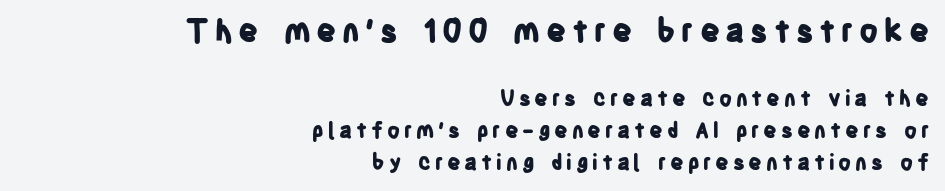
All the whitespace from short lines collects on the left. Horizontal bands of white between lines are of average thickness. The passage shown is typed in a proportional face where columns would drift. Typesetter's note: full bold, strokes at maximum text heaviness.
